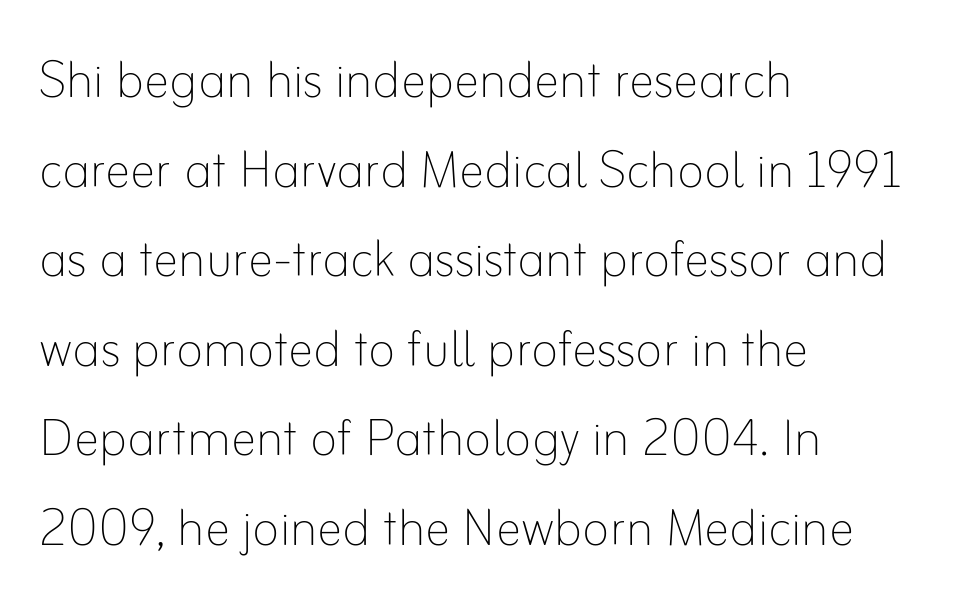
Q: Is the text bold? A: No.
Q: Is the text italic (slanted)? A: No, it is upright.
Q: Is the text underlined? A: No.
Q: How is the paragraph aligned? A: Left-aligned.
Q: Is the spacing between letters normal or unusually wide? A: Normal.
Q: Is the spacing between lines tight, normal or loose? A: Normal.
Q: Width (condensed, normal, or wide)? A: Normal.
Q: Stroke contrast? A: Low.
Q: x-height? A: Small.
Q: Monospaced? A: No.
